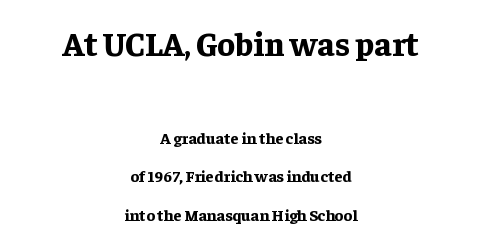
The image shows 33 px bold serif type, upright; set centered, loose line spacing (2.41x), normal letter spacing, not underlined; the first (top) block is 2.06x larger; low stroke contrast and a medium x-height.
